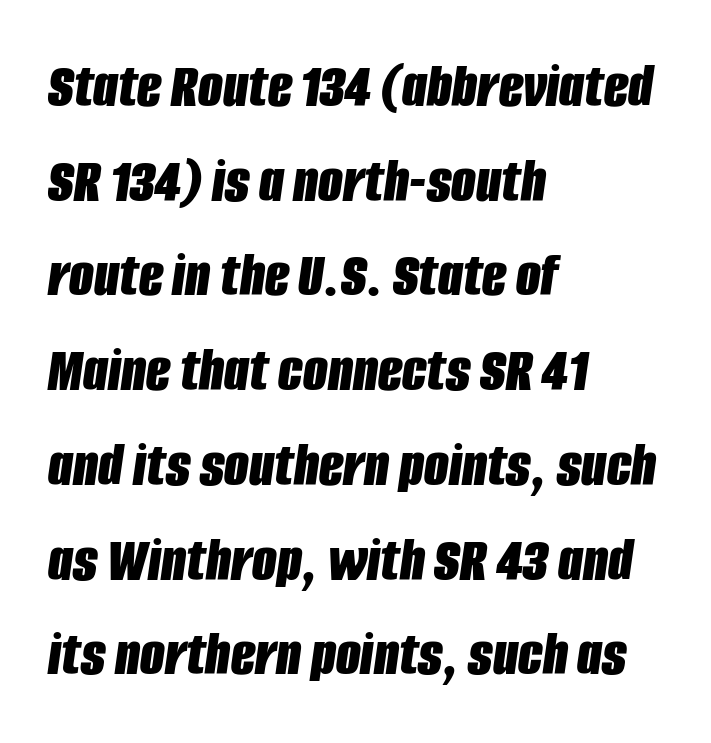
A typesetter would call this proportional, since set widths differ per character. Horizontally, the lines are justified to the leading edge only. Each word holds together tightly as a unit, with standard inter-letter gaps. This sample uses an oblique cut, with every glyph tilted off the vertical. A typesetter would call this leading conventional body-copy spacing. What weight is shown? A full bold with thick strokes.
